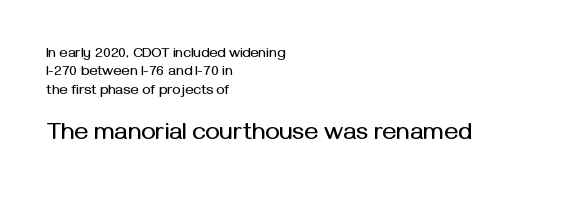
Scale increases going downward across the two blocks. Ascenders rise straight up at ninety degrees. Look at the tracking — it's just the regular setting, nothing added. Left-aligned paragraph, ragged on the right.
